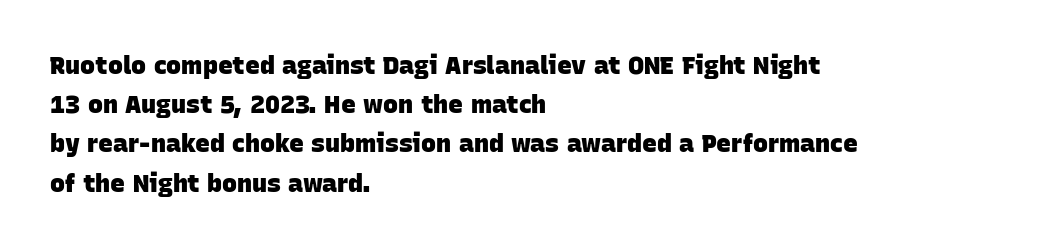
Q: Is the text bold? A: Yes.
Q: Is the text underlined? A: No.
Q: How is the paragraph aligned? A: Left-aligned.
Q: Is the spacing between letters normal or unusually wide? A: Normal.
Q: Is the spacing between lines tight, normal or loose? A: Normal.
